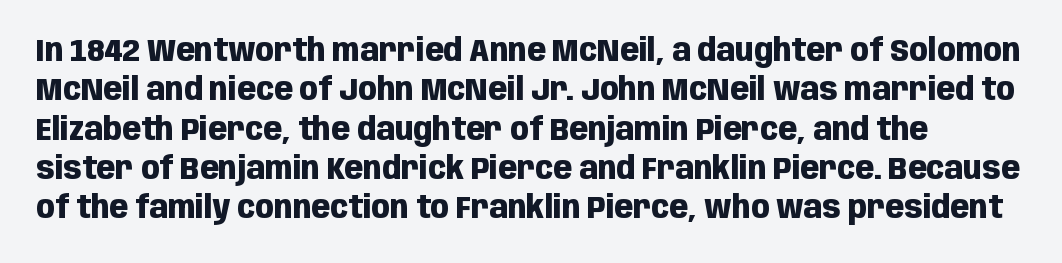
{"serif": "no", "italic": "no", "bold": "yes", "weight": "heavy", "width": "condensed", "stroke_contrast": "low", "x_height": "large", "monospaced": "no", "underline": "no", "line_spacing": "normal", "line_spacing_ratio": 1.27, "letter_spacing": "normal", "letter_spacing_em": 0.0, "glyph_px": 31}
